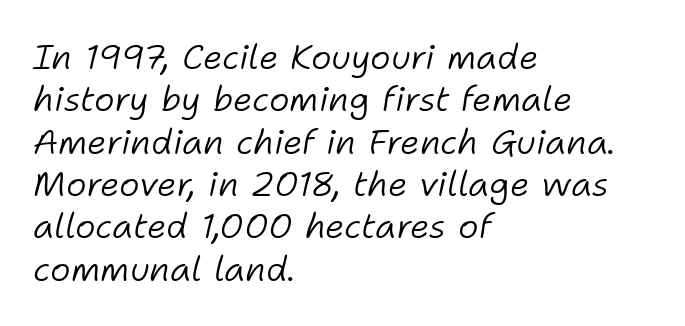
The image shows 35 px light type, italic (leaning right); set left-aligned, line spacing 1.21x, normal letter spacing, not underlined; low stroke contrast and a medium x-height.
